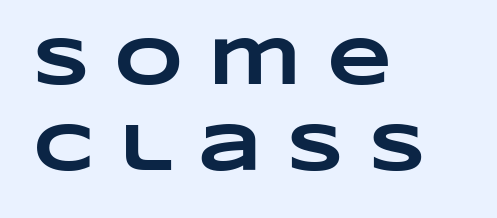
The image shows 67 px heavy, wide type; set left-aligned, normal line spacing (1.29x), unusually wide letter spacing (+0.37 em), not underlined; low stroke contrast and a large x-height.
